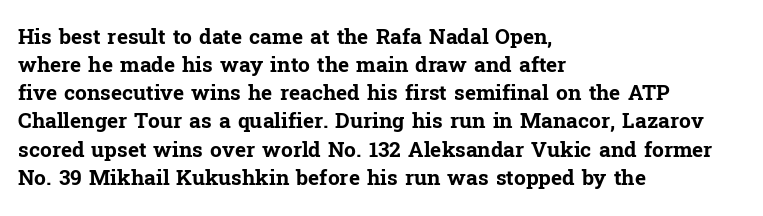
The image shows 21 px bold type, upright; set left-aligned, normal line spacing (1.34x), normal letter spacing, not underlined.
